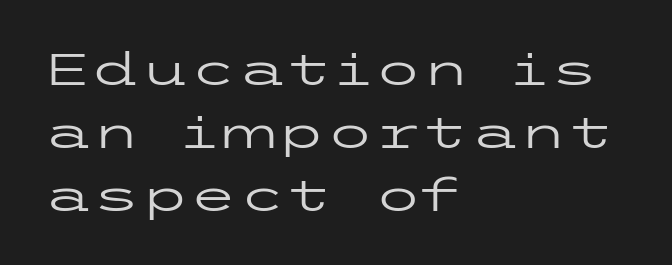
Q: Is the text bold? A: No.
Q: Is the text italic (slanted)? A: No, it is upright.
Q: Is the typeface a serif or a sans-serif typeface? A: Sans-serif.
Q: Is the text underlined? A: No.
Q: How is the paragraph aligned? A: Left-aligned.
Q: Is the spacing between letters normal or unusually wide? A: Normal.
Q: Is the spacing between lines tight, normal or loose? A: Normal.
Q: Width (condensed, normal, or wide)? A: Wide.
Q: Stroke contrast? A: Low.
Q: x-height? A: Medium.
